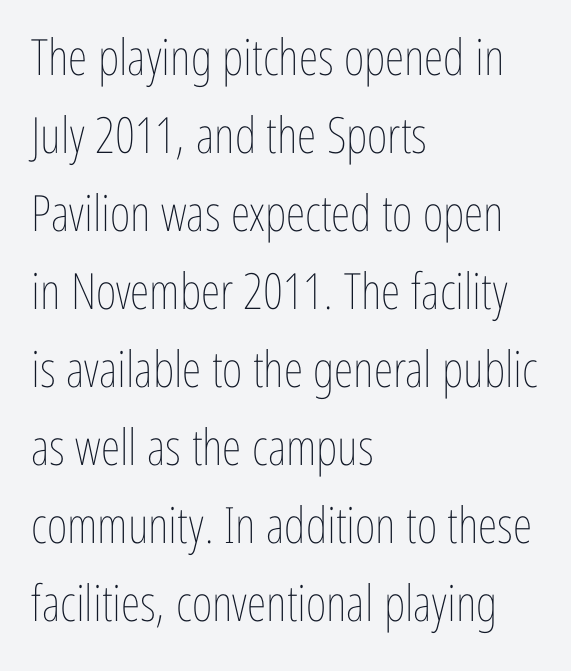
{"italic": "no", "bold": "no", "weight": "thin", "width": "condensed", "stroke_contrast": "low", "x_height": "medium", "monospaced": "no", "underline": "no", "align": "left", "line_spacing": "normal", "line_spacing_ratio": 1.56, "letter_spacing": "normal", "letter_spacing_em": 0.0, "glyph_px": 50}
